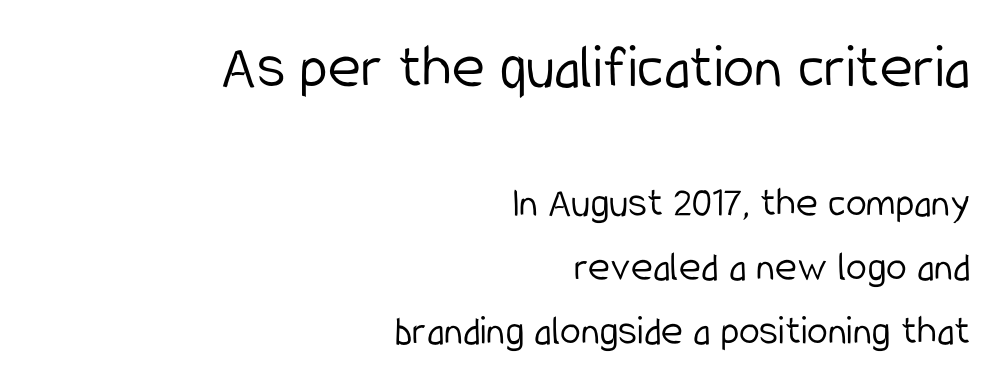
Q: Is the text bold? A: No.
Q: Is the text italic (slanted)? A: No, it is upright.
Q: Is the typeface a serif or a sans-serif typeface? A: Sans-serif.
Q: Is the text underlined? A: No.
Q: How is the paragraph aligned? A: Right-aligned.
Q: Is the spacing between letters normal or unusually wide? A: Normal.
Q: Is the spacing between lines tight, normal or loose? A: Normal.
Q: Which block of text is set in a larger size, the first (top) or the second (bottom)? A: The first (top) one.
Q: Width (condensed, normal, or wide)? A: Condensed.
Q: Stroke contrast? A: Low.
Q: x-height? A: Medium.
Q: Monospaced? A: No.
